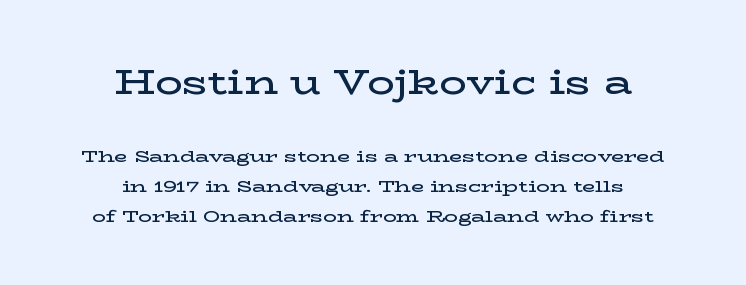
Q: Is the text bold? A: Semi-bold.
Q: Is the text italic (slanted)? A: No, it is upright.
Q: Is the typeface a serif or a sans-serif typeface? A: Serif.
Q: Is the text underlined? A: No.
Q: How is the paragraph aligned? A: Centered.
Q: Is the spacing between letters normal or unusually wide? A: Normal.
Q: Which block of text is set in a larger size, the first (top) or the second (bottom)? A: The first (top) one.
Q: Width (condensed, normal, or wide)? A: Wide.
Q: Stroke contrast? A: Low.
Q: x-height? A: Medium.
Q: Monospaced? A: No.
